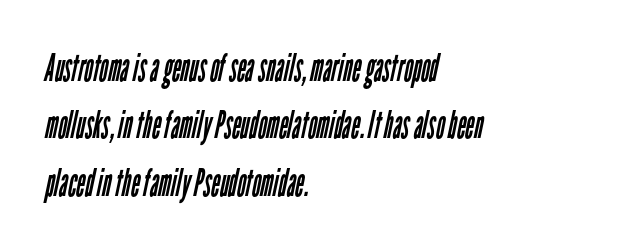
The image shows 38 px regular-weight, condensed sans-serif type; set left-aligned, normal line spacing (1.51x), normal letter spacing, not underlined; low stroke contrast and a medium x-height.
